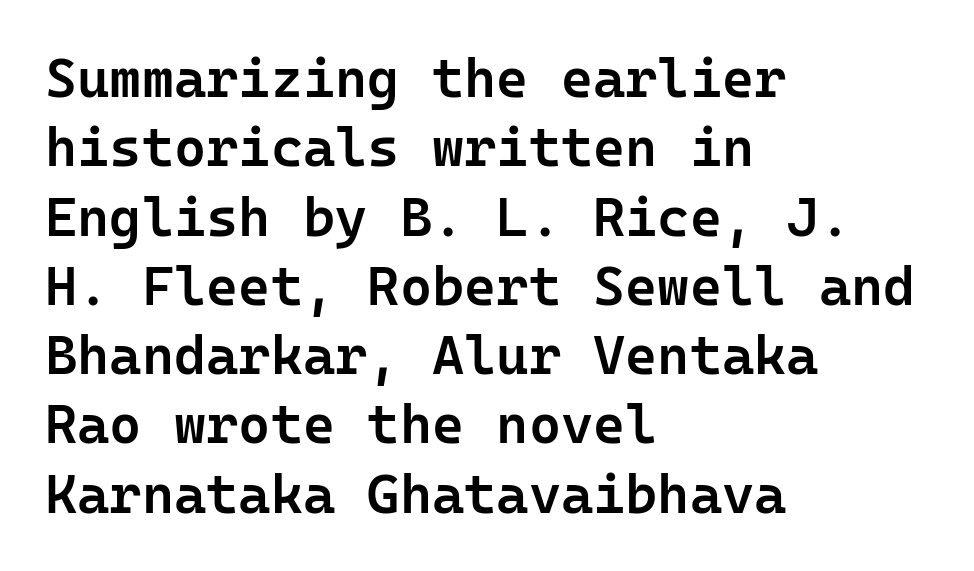
Q: Is the text bold? A: Semi-bold.
Q: Is the text italic (slanted)? A: No, it is upright.
Q: Is the typeface a serif or a sans-serif typeface? A: Sans-serif.
Q: Is the text underlined? A: No.
Q: How is the paragraph aligned? A: Left-aligned.
Q: Is the spacing between letters normal or unusually wide? A: Normal.
Q: Is the spacing between lines tight, normal or loose? A: Normal.
Q: Width (condensed, normal, or wide)? A: Normal.
Q: Stroke contrast? A: Low.
Q: x-height? A: Medium.
Q: Monospaced? A: Yes.
